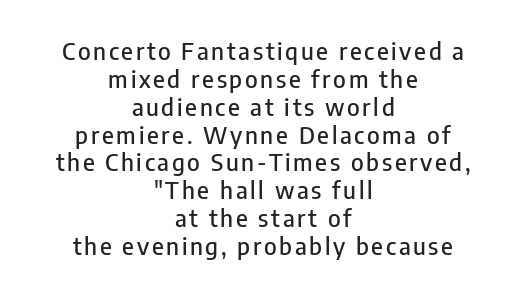
{"italic": "no", "underline": "no", "align": "center", "line_spacing_ratio": 1.16, "glyph_px": 24}
